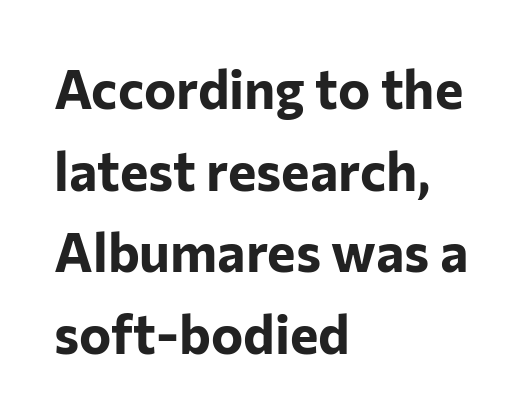
Q: Is the text bold? A: Yes.
Q: Is the text italic (slanted)? A: No, it is upright.
Q: Is the typeface a serif or a sans-serif typeface? A: Sans-serif.
Q: Is the text underlined? A: No.
Q: How is the paragraph aligned? A: Left-aligned.
Q: Is the spacing between letters normal or unusually wide? A: Normal.
Q: Is the spacing between lines tight, normal or loose? A: Normal.
Q: Width (condensed, normal, or wide)? A: Normal.
Q: Stroke contrast? A: Low.
Q: x-height? A: Medium.
Q: Monospaced? A: No.
